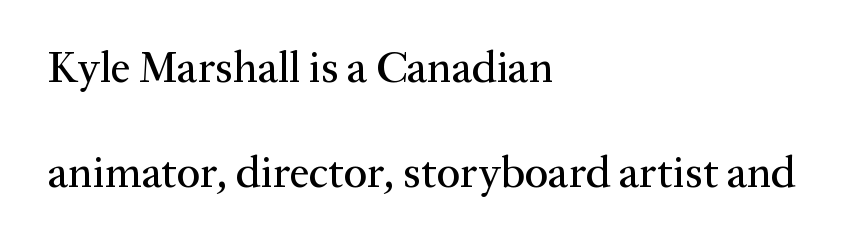
{"serif": "yes", "italic": "no", "width": "normal", "stroke_contrast": "medium", "x_height": "medium", "monospaced": "no", "underline": "no", "align": "left", "line_spacing": "loose", "line_spacing_ratio": 2.38, "letter_spacing": "normal", "letter_spacing_em": 0.0, "glyph_px": 44}
